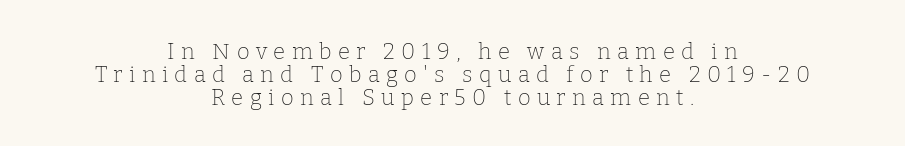
Q: Is the text bold? A: No.
Q: Is the text italic (slanted)? A: No, it is upright.
Q: Is the text underlined? A: No.
Q: How is the paragraph aligned? A: Centered.
Q: Is the spacing between letters normal or unusually wide? A: Unusually wide.
Q: Is the spacing between lines tight, normal or loose? A: Tight.
